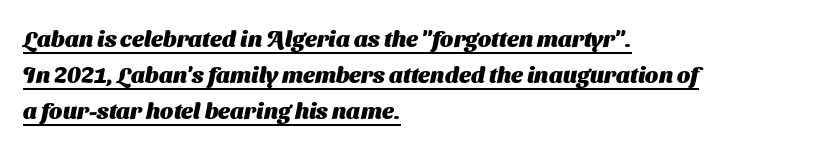
{"bold": "yes", "underline": "yes", "align": "left", "line_spacing": "normal", "line_spacing_ratio": 1.57, "letter_spacing": "normal", "letter_spacing_em": 0.0, "glyph_px": 23}
